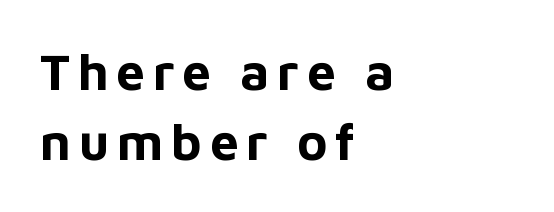
Q: Is the text bold? A: Yes.
Q: Is the text italic (slanted)? A: No, it is upright.
Q: Is the typeface a serif or a sans-serif typeface? A: Sans-serif.
Q: Is the text underlined? A: No.
Q: How is the paragraph aligned? A: Left-aligned.
Q: Is the spacing between lines tight, normal or loose? A: Normal.
Q: Width (condensed, normal, or wide)? A: Normal.
Q: Stroke contrast? A: Low.
Q: x-height? A: Medium.
Q: Monospaced? A: No.
